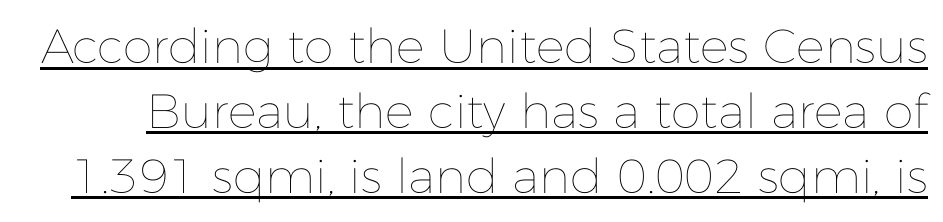
Q: Is the text bold? A: No.
Q: Is the text italic (slanted)? A: No, it is upright.
Q: Is the text underlined? A: Yes.
Q: Is the spacing between letters normal or unusually wide? A: Normal.
Q: Is the spacing between lines tight, normal or loose? A: Normal.
Q: Width (condensed, normal, or wide)? A: Normal.
Q: Stroke contrast? A: Low.
Q: x-height? A: Medium.
Q: Monospaced? A: No.
